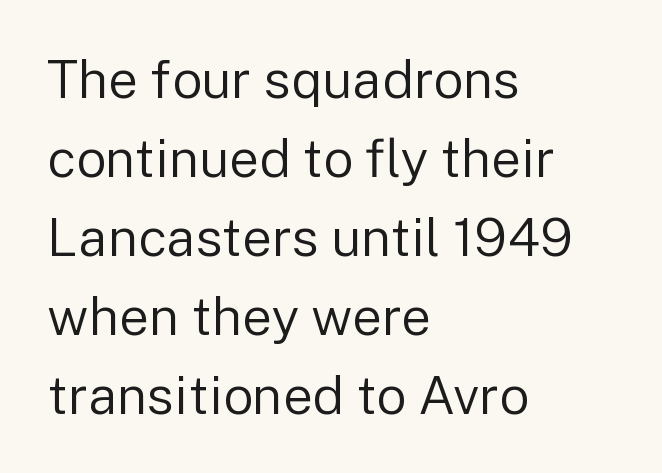
The image shows 53 px regular-weight sans-serif type, upright; set left-aligned, normal line spacing (1.49x), normal letter spacing, not underlined; low stroke contrast and a medium x-height.
